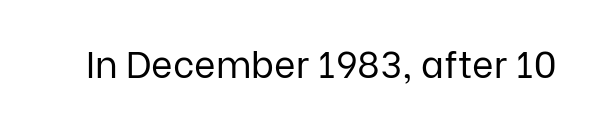
Q: Is the text bold? A: No.
Q: Is the text italic (slanted)? A: No, it is upright.
Q: Is the typeface a serif or a sans-serif typeface? A: Sans-serif.
Q: Is the text underlined? A: No.
Q: Is the spacing between letters normal or unusually wide? A: Normal.
Q: Width (condensed, normal, or wide)? A: Normal.
Q: Stroke contrast? A: Low.
Q: x-height? A: Medium.
Q: Monospaced? A: No.
